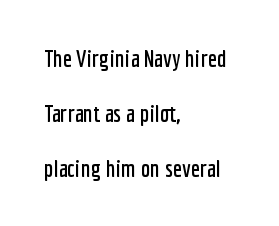
The image shows 24 px text type, upright; set left-aligned, loose line spacing (2.29x), normal letter spacing, not underlined.
